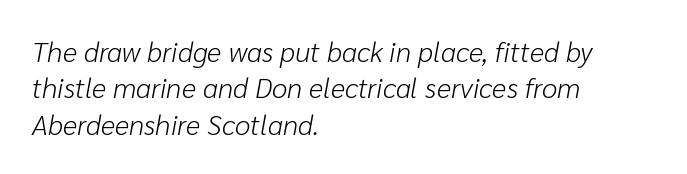
Q: Is the text bold? A: No.
Q: Is the text italic (slanted)? A: Yes, it leans right by about 10 degrees.
Q: Is the text underlined? A: No.
Q: How is the paragraph aligned? A: Left-aligned.
Q: Is the spacing between letters normal or unusually wide? A: Normal.
Q: Is the spacing between lines tight, normal or loose? A: Normal.
Q: Width (condensed, normal, or wide)? A: Normal.
Q: Stroke contrast? A: Low.
Q: x-height? A: Medium.
Q: Monospaced? A: No.
